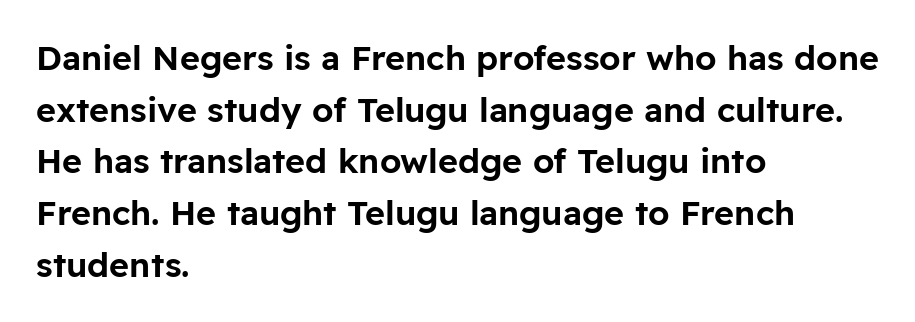
{"serif": "no", "italic": "no", "width": "normal", "stroke_contrast": "low", "x_height": "medium", "monospaced": "no", "underline": "no", "align": "left", "line_spacing": "normal", "line_spacing_ratio": 1.52, "letter_spacing": "normal", "letter_spacing_em": 0.0, "glyph_px": 34}
